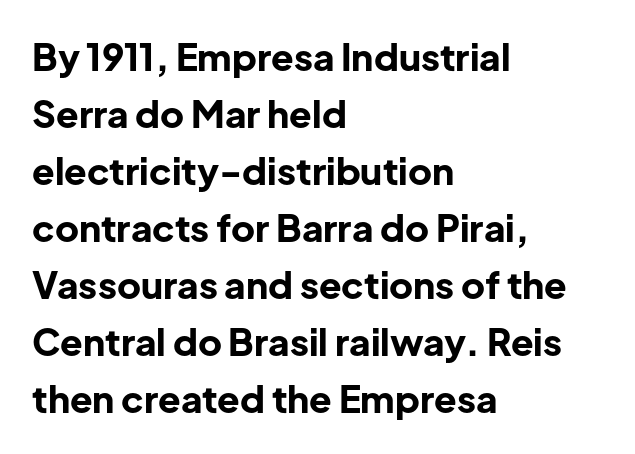
{"serif": "no", "italic": "no", "bold": "yes", "weight": "bold", "width": "normal", "stroke_contrast": "low", "x_height": "medium", "monospaced": "no", "underline": "no", "align": "left", "line_spacing": "normal", "line_spacing_ratio": 1.54, "letter_spacing": "normal", "letter_spacing_em": 0.0, "glyph_px": 37}
